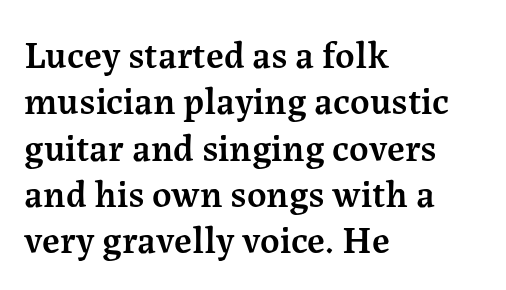
{"serif": "yes", "italic": "no", "bold": "semi", "weight": "semibold", "width": "normal", "stroke_contrast": "medium", "x_height": "medium", "monospaced": "no", "underline": "no", "align": "left", "line_spacing_ratio": 1.22, "letter_spacing": "normal", "letter_spacing_em": 0.0, "glyph_px": 38}
